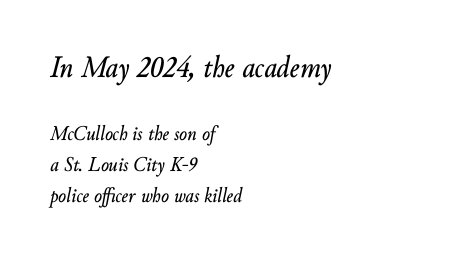
The image shows 31 px text type, italic (leaning right); set left-aligned, normal line spacing (1.48x), normal letter spacing, not underlined; the first (top) block is 1.48x larger; low stroke contrast and a small x-height.
